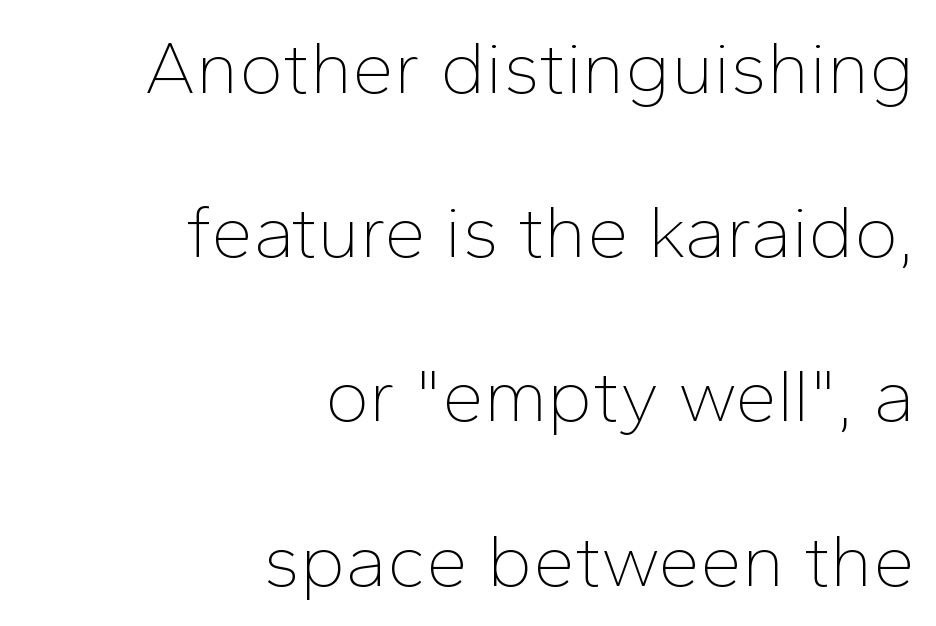
{"serif": "no", "italic": "no", "bold": "no", "weight": "thin", "width": "normal", "stroke_contrast": "low", "x_height": "medium", "monospaced": "no", "underline": "no", "align": "right", "line_spacing": "loose", "line_spacing_ratio": 2.19, "letter_spacing": "normal", "letter_spacing_em": 0.0, "glyph_px": 75}
